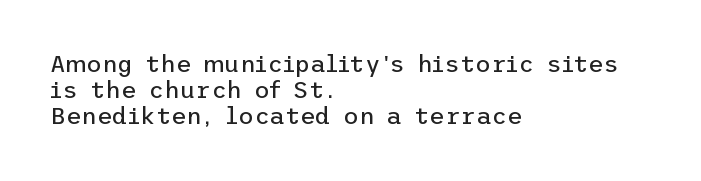
Q: Is the text bold? A: No.
Q: Is the text italic (slanted)? A: No, it is upright.
Q: Is the text underlined? A: No.
Q: How is the paragraph aligned? A: Left-aligned.
Q: Is the spacing between letters normal or unusually wide? A: Normal.
Q: Is the spacing between lines tight, normal or loose? A: Tight.
